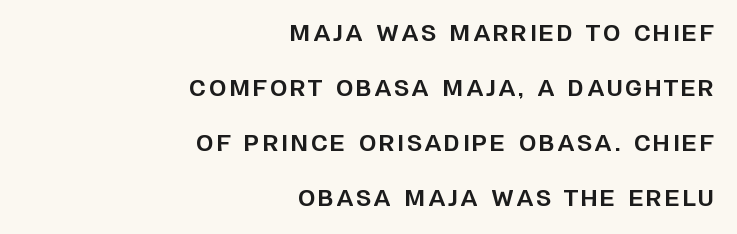
Q: Is the text bold? A: Yes.
Q: Is the text italic (slanted)? A: No, it is upright.
Q: Is the text underlined? A: No.
Q: How is the paragraph aligned? A: Right-aligned.
Q: Is the spacing between lines tight, normal or loose? A: Loose.
